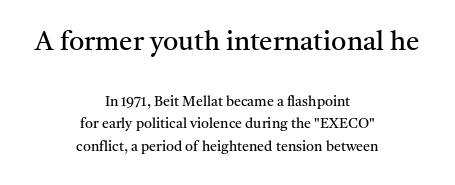
Q: Is the text bold? A: No.
Q: Is the text italic (slanted)? A: No, it is upright.
Q: Is the text underlined? A: No.
Q: How is the paragraph aligned? A: Centered.
Q: Is the spacing between letters normal or unusually wide? A: Normal.
Q: Is the spacing between lines tight, normal or loose? A: Normal.
Q: Which block of text is set in a larger size, the first (top) or the second (bottom)? A: The first (top) one.
